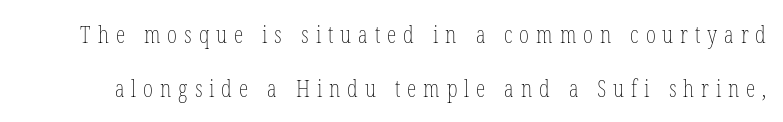
The image shows 24 px text type, upright; set loose line spacing (2.23x), unusually wide letter spacing (+0.29 em), not underlined.
